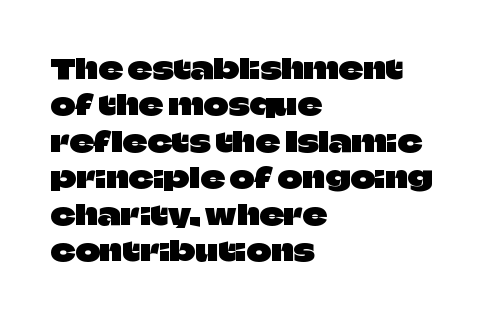
The image shows 27 px text type, upright; set left-aligned, normal line spacing (1.35x), normal letter spacing, not underlined.
